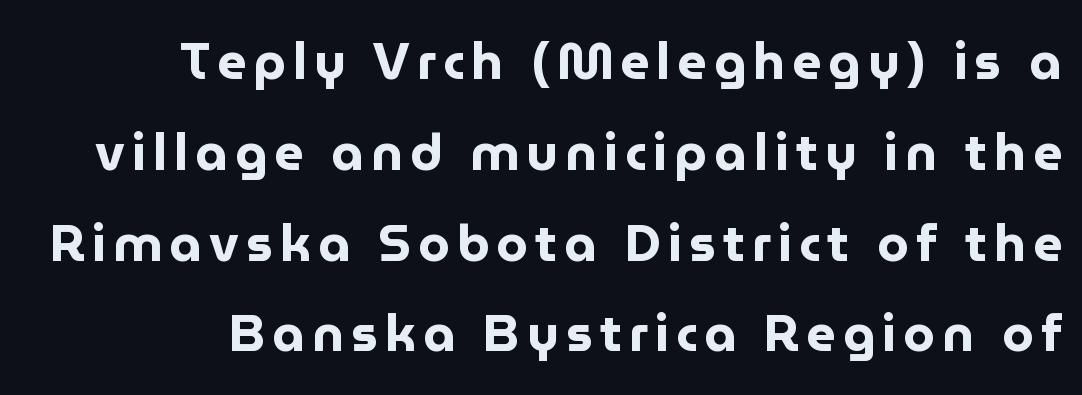
The letters stand straight up with perfectly vertical stems. What weight is shown? A full bold with thick strokes. This is sans-serif lettering, the kind often seen on screens and signage. The foot of each line stays bare and open. Is the block centered? No — it sits flush against the right margin. Proportional: the letters do not fall into vertical columns.
